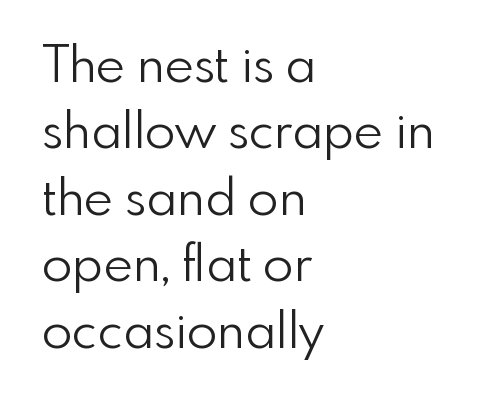
The image shows 50 px light sans-serif type, upright; set left-aligned, normal line spacing (1.33x), normal letter spacing, not underlined; low stroke contrast and a small x-height.
